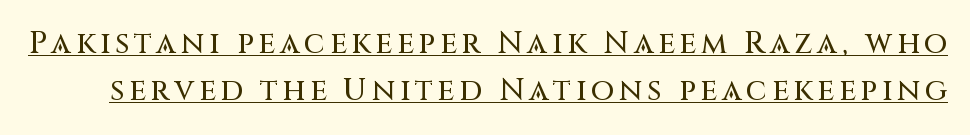
Honestly, the row spacing looks completely unremarkable. The font's upright variant was chosen for this text. Classification — sans serif. These characters rest on top of a visible drawn line. These lines are rendered in a variable-pitch font.
